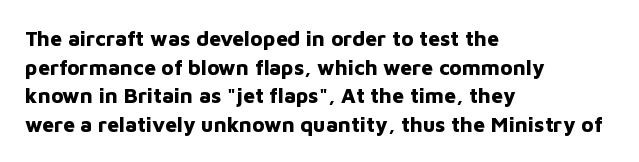
{"italic": "no", "bold": "yes", "underline": "no", "align": "left", "line_spacing": "normal", "line_spacing_ratio": 1.36, "letter_spacing": "normal", "letter_spacing_em": 0.0, "glyph_px": 21}
